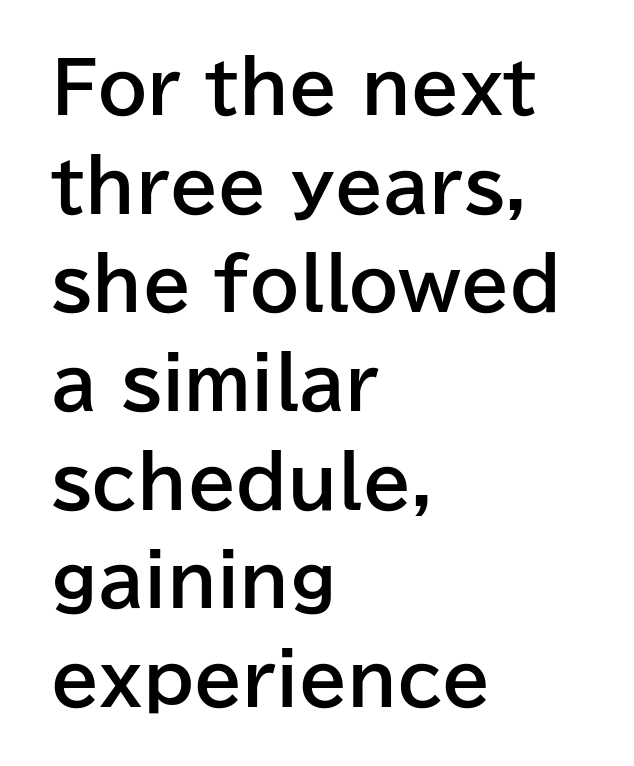
Q: Is the text bold? A: Yes.
Q: Is the text italic (slanted)? A: No, it is upright.
Q: Is the typeface a serif or a sans-serif typeface? A: Sans-serif.
Q: Is the text underlined? A: No.
Q: How is the paragraph aligned? A: Left-aligned.
Q: Is the spacing between letters normal or unusually wide? A: Normal.
Q: Is the spacing between lines tight, normal or loose? A: Normal.
Q: Width (condensed, normal, or wide)? A: Normal.
Q: Stroke contrast? A: Low.
Q: x-height? A: Medium.
Q: Monospaced? A: No.
